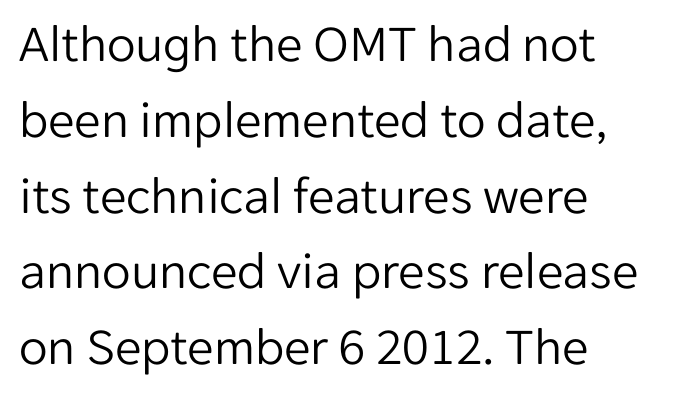
The image shows 53 px light sans-serif type, upright; set left-aligned, normal line spacing (1.43x), normal letter spacing, not underlined; low stroke contrast and a medium x-height.
